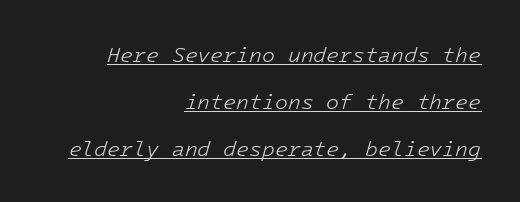
{"italic": "yes", "lean": "right", "slant_degrees": 16, "bold": "no", "underline": "yes", "align": "right", "line_spacing": "loose", "line_spacing_ratio": 2.23, "letter_spacing": "normal", "letter_spacing_em": 0.0, "glyph_px": 21}
